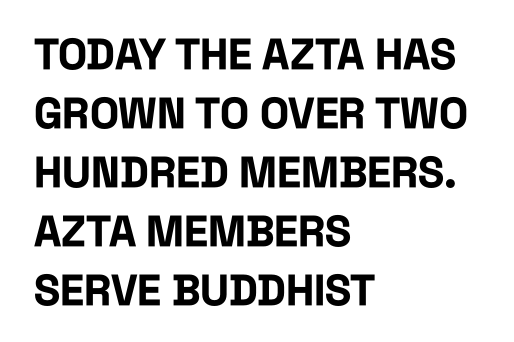
Q: Is the text bold? A: Yes.
Q: Is the text italic (slanted)? A: No, it is upright.
Q: Is the typeface a serif or a sans-serif typeface? A: Sans-serif.
Q: Is the text underlined? A: No.
Q: How is the paragraph aligned? A: Left-aligned.
Q: Is the spacing between letters normal or unusually wide? A: Normal.
Q: Is the spacing between lines tight, normal or loose? A: Normal.
Q: Width (condensed, normal, or wide)? A: Condensed.
Q: Stroke contrast? A: Low.
Q: x-height? A: Large.
Q: Monospaced? A: No.
